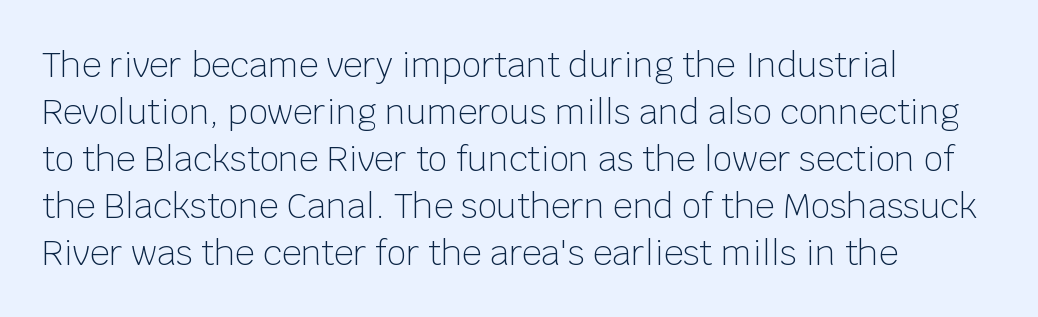
{"serif": "no", "italic": "no", "bold": "no", "weight": "light", "width": "normal", "stroke_contrast": "low", "x_height": "large", "monospaced": "no", "underline": "no", "align": "left", "line_spacing": "normal", "line_spacing_ratio": 1.38, "letter_spacing": "normal", "letter_spacing_em": 0.0, "glyph_px": 34}
